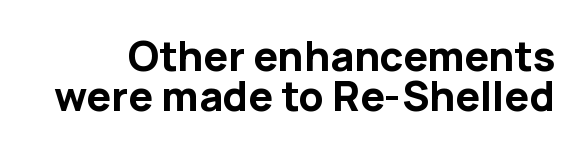
The image shows 41 px bold sans-serif type, upright; set tight line spacing (0.98x), normal letter spacing, not underlined; low stroke contrast and a medium x-height.
